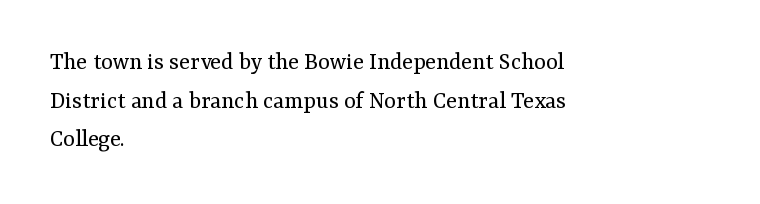
Notice how descenders clear the ascenders below comfortably — that's standard leading. Posture: vertical. Letter spacing: default. This rendering uses left alignment, leaving the right contour irregular.
